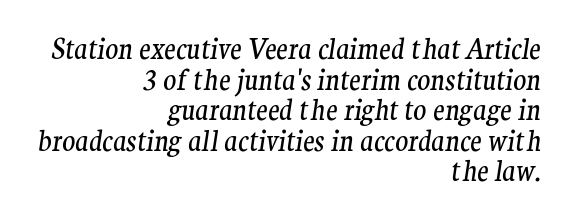
{"italic": "yes", "lean": "right", "slant_degrees": 9, "bold": "no", "underline": "no", "align": "right", "line_spacing": "tight", "line_spacing_ratio": 1.13, "letter_spacing": "normal", "letter_spacing_em": 0.0, "glyph_px": 27}
